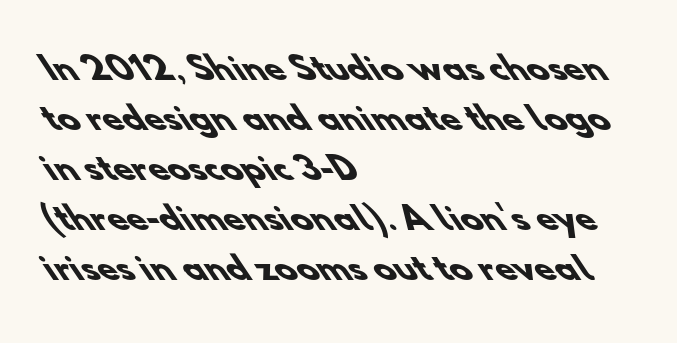
The block of text has a typical density, with ordinary space between rows. Caption: bold face, heavy strokes. The gap between lines stays unmarked. The typesetter chose a ragged-right arrangement here.
